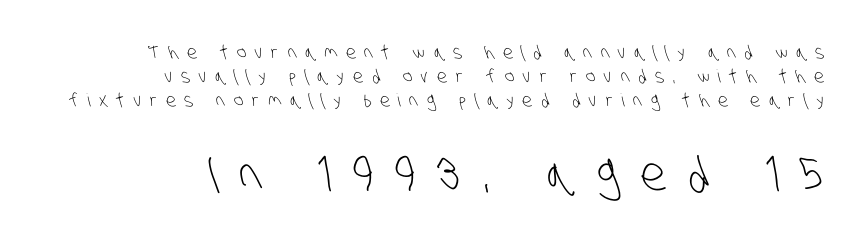
Unmarked baselines from the first word to the last. The block of text has a typical density, with ordinary space between rows. Each stroke keeps to a modest, everyday thickness or less. This rendering widens character spacing well past its baseline value. Character size in the trailing block exceeds that of the leading block.
